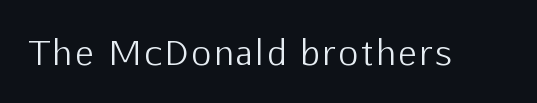
The image shows 34 px light sans-serif type, upright; set not underlined; low stroke contrast and a medium x-height.
